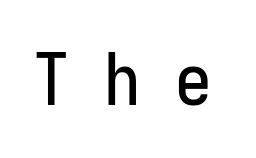
Q: Is the text italic (slanted)? A: No, it is upright.
Q: Is the typeface a serif or a sans-serif typeface? A: Sans-serif.
Q: Is the text underlined? A: No.
Q: Is the spacing between letters normal or unusually wide? A: Unusually wide.
Q: Width (condensed, normal, or wide)? A: Condensed.
Q: Stroke contrast? A: Low.
Q: x-height? A: Medium.
